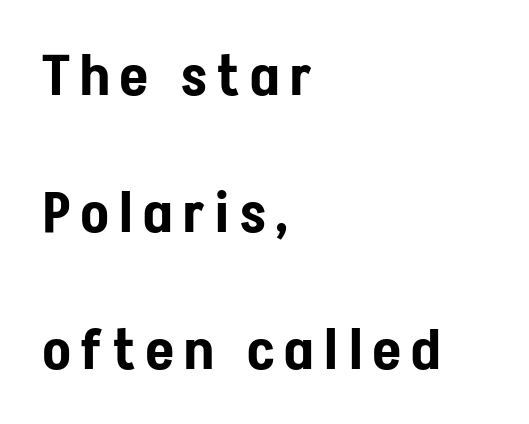
{"serif": "no", "italic": "no", "width": "condensed", "stroke_contrast": "low", "x_height": "medium", "monospaced": "no", "underline": "no", "align": "left", "line_spacing": "loose", "line_spacing_ratio": 2.4, "glyph_px": 57}
